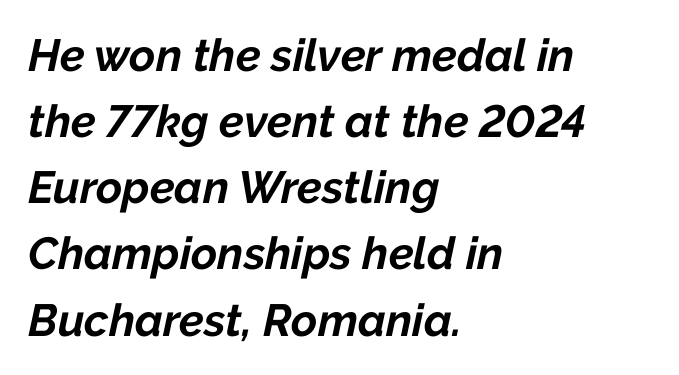
{"italic": "yes", "lean": "right", "slant_degrees": 12, "bold": "yes", "weight": "bold", "width": "normal", "stroke_contrast": "low", "x_height": "medium", "monospaced": "no", "underline": "no", "align": "left", "line_spacing": "normal", "line_spacing_ratio": 1.47, "letter_spacing": "normal", "letter_spacing_em": 0.0, "glyph_px": 45}
